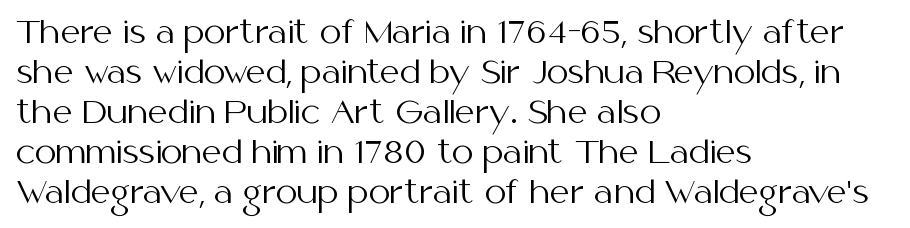
No extra tracking has been applied to these lines. The leading is moderate, giving the passage an even texture. The specimen reads as upright at a glance. On a weight scale, this lands at 450 or below.
